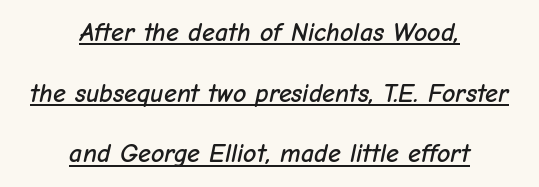
The image shows 26 px text type, italic (leaning right); set centered, loose line spacing (2.33x), normal letter spacing, underlined.
